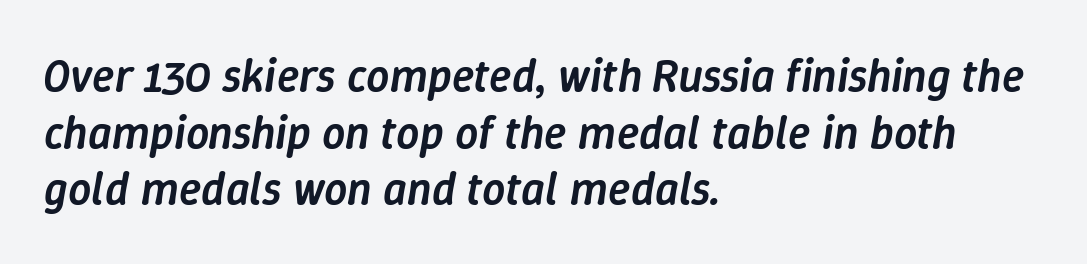
{"italic": "yes", "lean": "right", "slant_degrees": 9, "bold": "semi", "weight": "semibold", "width": "normal", "stroke_contrast": "low", "x_height": "medium", "monospaced": "no", "underline": "no", "align": "left", "line_spacing_ratio": 1.23, "letter_spacing": "normal", "letter_spacing_em": 0.0, "glyph_px": 46}
